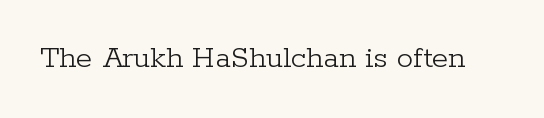
The image shows 33 px light serif type, upright; set normal letter spacing, not underlined; low stroke contrast and a medium x-height.
